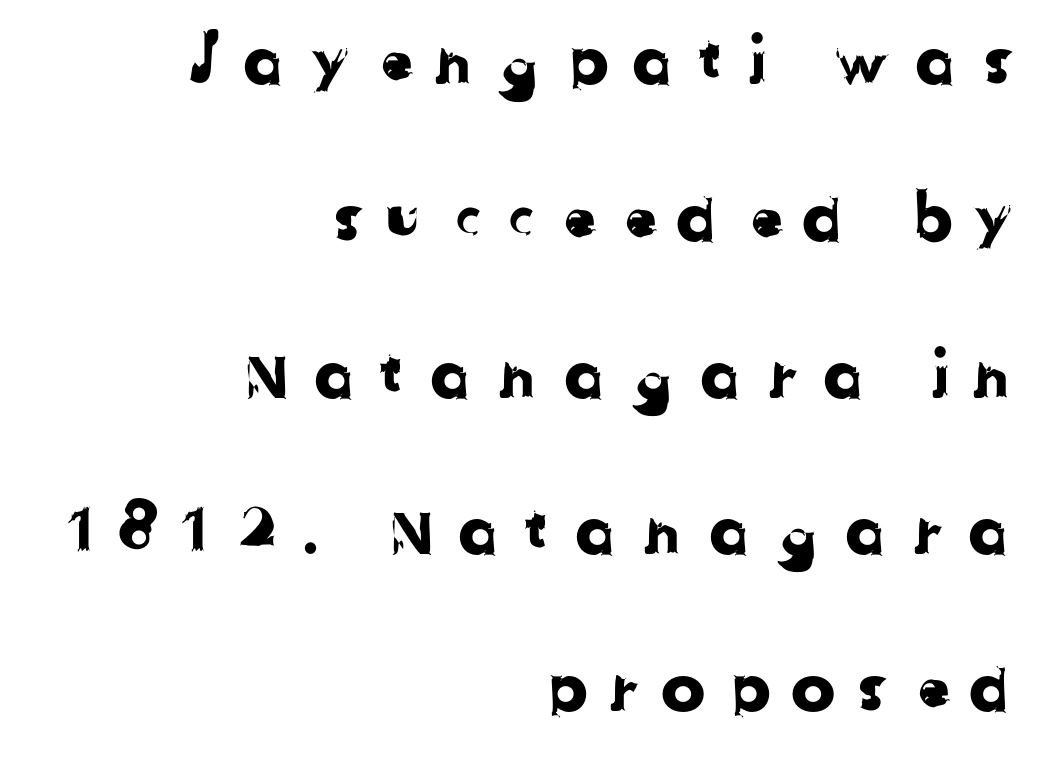
The image shows 67 px sans-serif type; set right-aligned, loose line spacing (2.34x), unusually wide letter spacing (+0.3 em), not underlined; low stroke contrast and a medium x-height.
